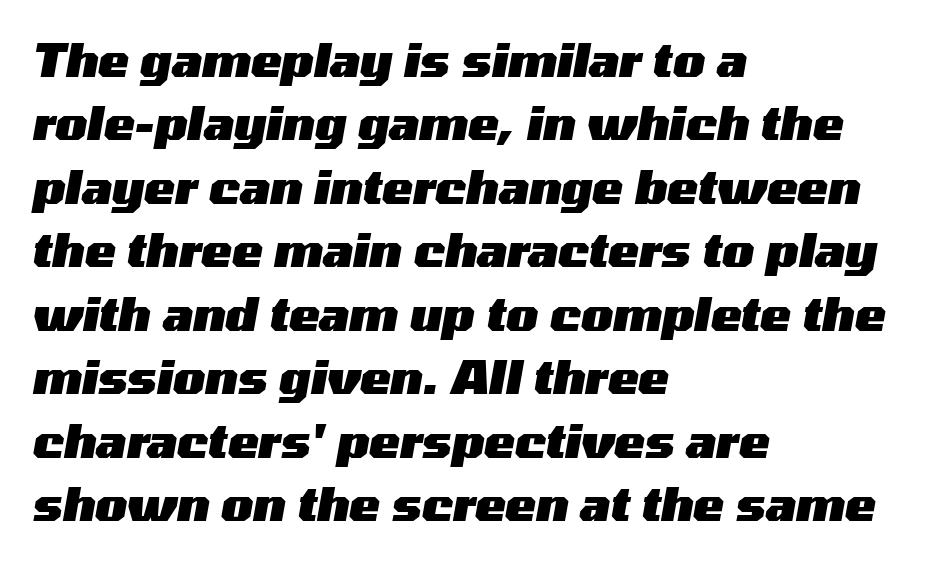
A student would call this left alignment; a typographer would say flush left, rag right. Lines of text with bare space underneath. Normally led — the rows are evenly, conventionally spaced. Nothing unusual about the tracking: characters are spaced as the font intends. Tall strokes in this sample are angled rather than plumb. Weight check: bold — yes, fully.
